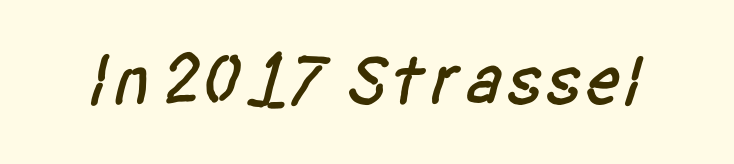
Q: Is the typeface a serif or a sans-serif typeface? A: Sans-serif.
Q: Is the text underlined? A: No.
Q: Is the spacing between letters normal or unusually wide? A: Normal.
Q: Width (condensed, normal, or wide)? A: Condensed.
Q: Stroke contrast? A: Low.
Q: x-height? A: Large.
Q: Monospaced? A: No.
